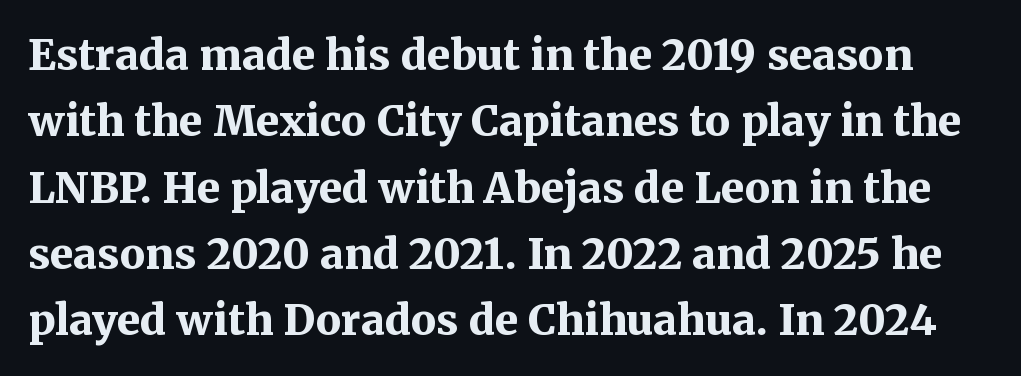
The image shows 42 px bold serif type, upright; set normal line spacing (1.58x), normal letter spacing, not underlined; medium stroke contrast and a medium x-height.
